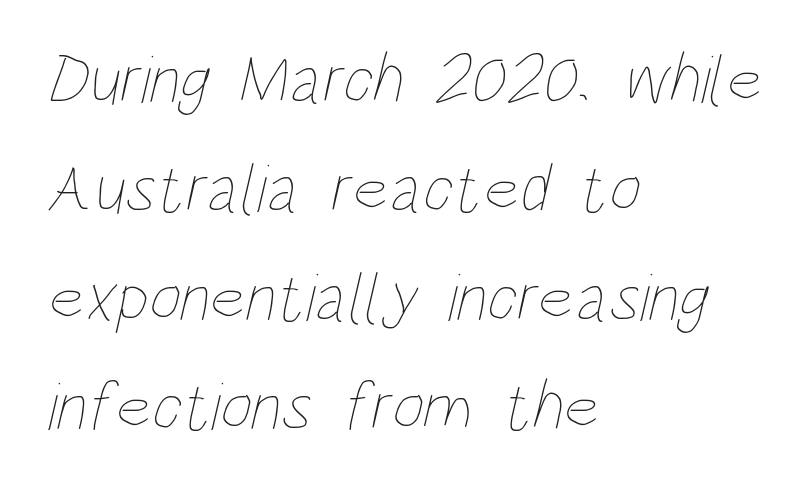
The image shows 69 px thin, condensed type; set left-aligned, normal line spacing (1.58x), normal letter spacing, not underlined; low stroke contrast and a large x-height.
